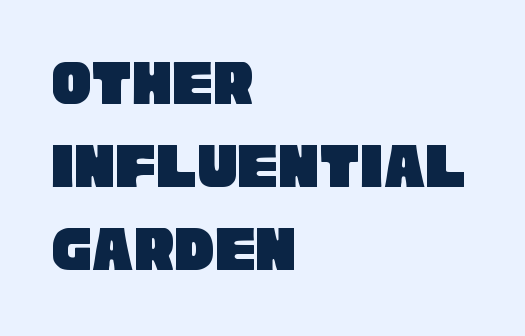
A bare baseline throughout the passage. Spacing verdict: proportional, widths tailored to each character. The space between consecutive lines is moderate. Letterform terminals end flat and unadorned throughout the passage. One-word summary of the alignment: left. Each word holds together tightly as a unit, with standard inter-letter gaps.
